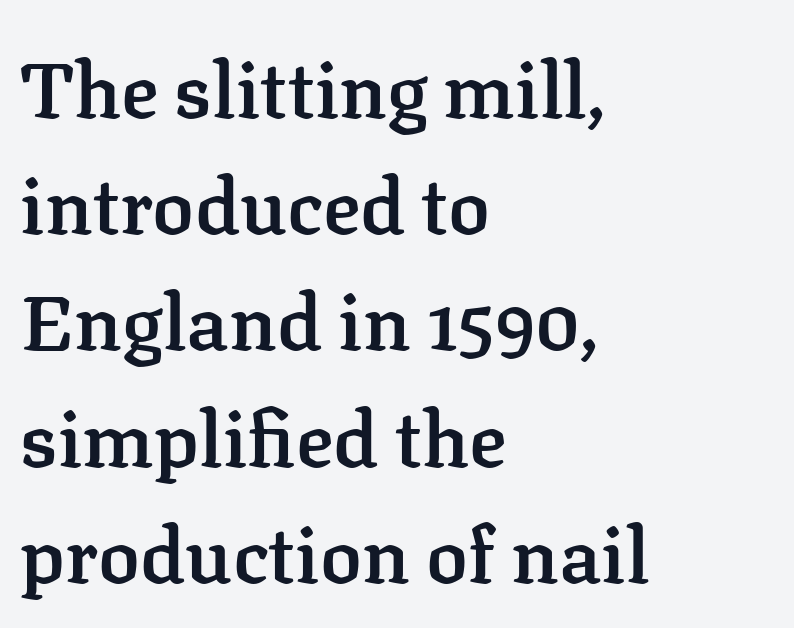
Check where the strokes stop: tiny serifs finish them off. You could not count columns in this text — the font is proportionally spaced. When letters stand straight like this, we call the style roman or upright. Weight check: semibold — heavier than regular, not quite bold. Notice how descenders clear the ascenders below comfortably — that's standard leading. Quick note: underline off.
